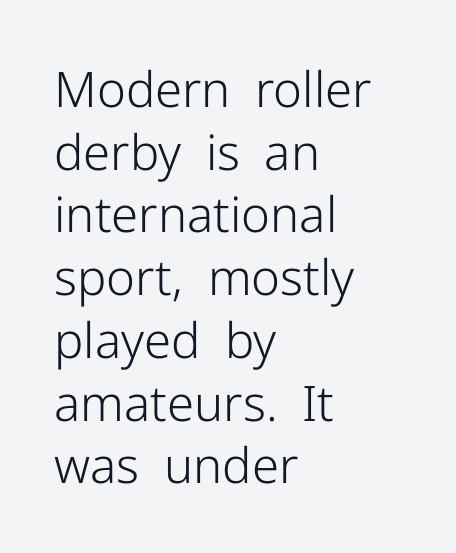
{"serif": "no", "italic": "no", "bold": "no", "weight": "light", "width": "normal", "stroke_contrast": "low", "x_height": "medium", "monospaced": "no", "underline": "no", "align": "left", "line_spacing": "normal", "line_spacing_ratio": 1.28, "letter_spacing": "normal", "letter_spacing_em": 0.0, "glyph_px": 49}
